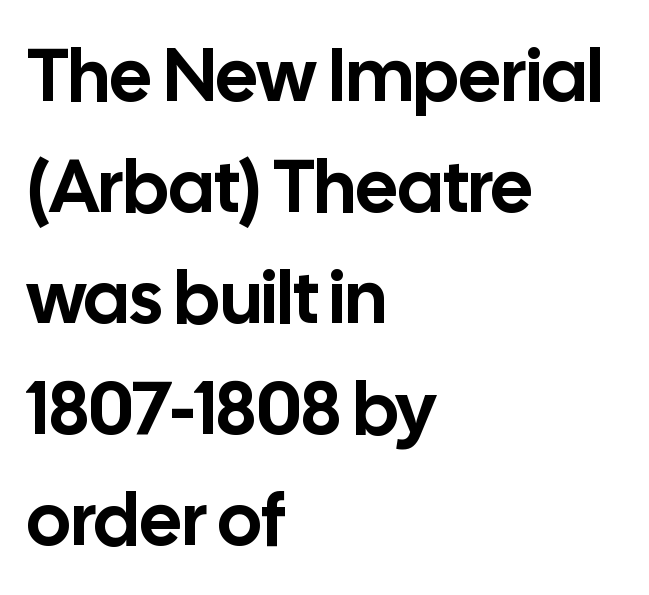
In terms of leading, this rendering sits right in the middle. All the whitespace from short lines collects on the right. Spacing verdict: proportional, widths tailored to each character. The tracking reads as untouched default to a designer's eye. Every character sits straight up, as roman type does. Honestly, there is no underline to notice here at all.
